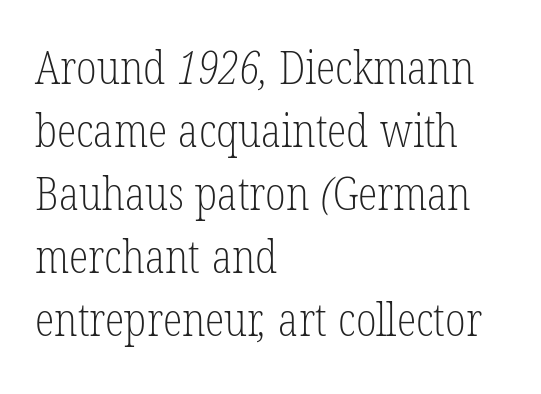
{"serif": "yes", "bold": "no", "weight": "light", "width": "condensed", "stroke_contrast": "low", "x_height": "medium", "monospaced": "no", "underline": "no", "align": "left", "line_spacing": "normal", "line_spacing_ratio": 1.4, "letter_spacing": "normal", "letter_spacing_em": 0.0, "glyph_px": 45}
